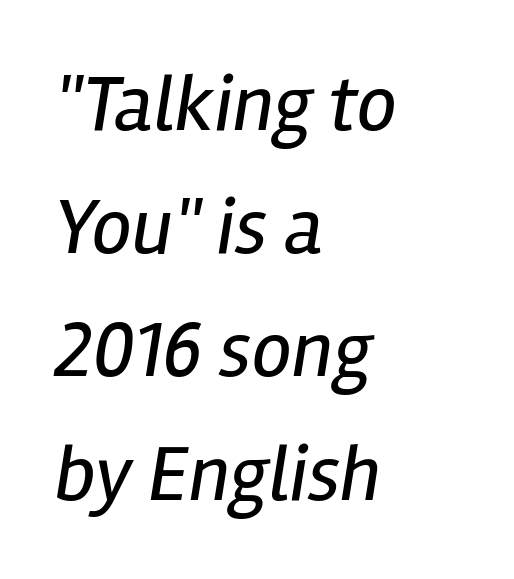
Q: Is the text bold? A: No.
Q: Is the text italic (slanted)? A: Yes, it leans right by about 12 degrees.
Q: Is the text underlined? A: No.
Q: How is the paragraph aligned? A: Left-aligned.
Q: Is the spacing between letters normal or unusually wide? A: Normal.
Q: Is the spacing between lines tight, normal or loose? A: Normal.
Q: Width (condensed, normal, or wide)? A: Condensed.
Q: Stroke contrast? A: Low.
Q: x-height? A: Medium.
Q: Monospaced? A: No.
